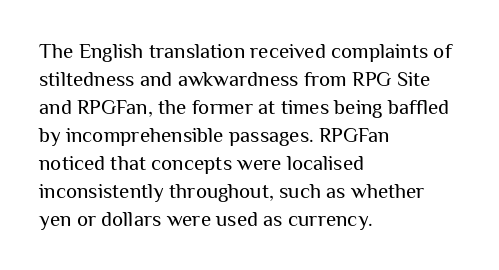
The image shows 21 px text type, upright; set left-aligned, normal line spacing (1.33x), normal letter spacing, not underlined.
